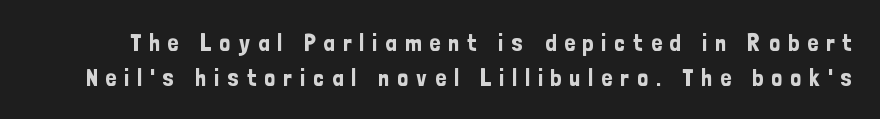
Q: Is the text italic (slanted)? A: No, it is upright.
Q: Is the text underlined? A: No.
Q: Is the spacing between letters normal or unusually wide? A: Unusually wide.
Q: Is the spacing between lines tight, normal or loose? A: Normal.
